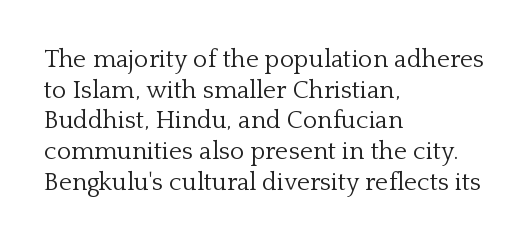
{"italic": "no", "bold": "no", "underline": "no", "align": "left", "line_spacing_ratio": 1.23, "letter_spacing": "normal", "letter_spacing_em": 0.0, "glyph_px": 25}
